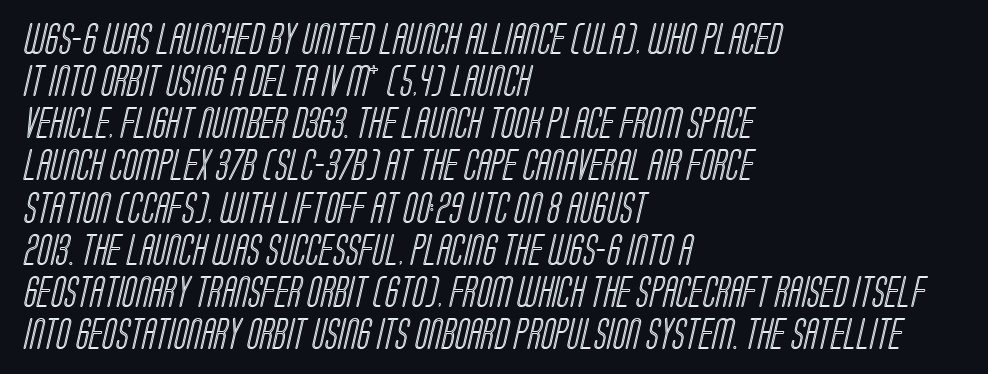
The image shows 31 px condensed type; set left-aligned, normal line spacing (1.36x), normal letter spacing, not underlined; a large x-height.
